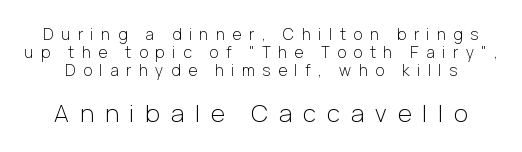
The face used here appears at its bigger size in the lower chunk. Italic? Not at all — the glyphs are vertical. Cramped leading. The cut favours lightness, reaching ordinary text weight at its darkest.
